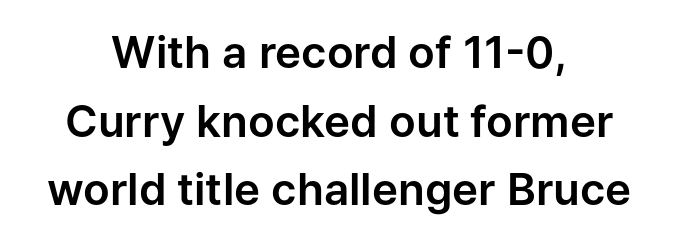
The image shows 44 px sans-serif type, upright; set centered, normal line spacing (1.56x), normal letter spacing, not underlined; low stroke contrast and a medium x-height.
